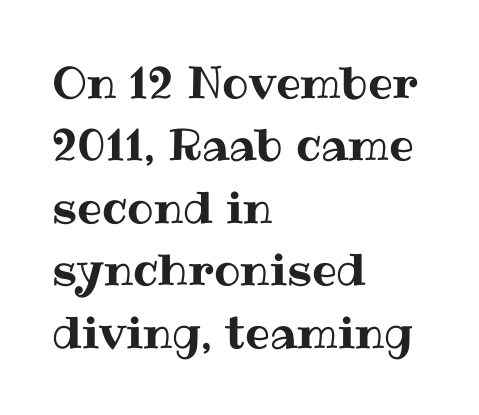
{"italic": "no", "width": "normal", "stroke_contrast": "medium", "x_height": "medium", "monospaced": "no", "underline": "no", "align": "left", "line_spacing": "normal", "line_spacing_ratio": 1.42, "letter_spacing": "normal", "letter_spacing_em": 0.0, "glyph_px": 44}
